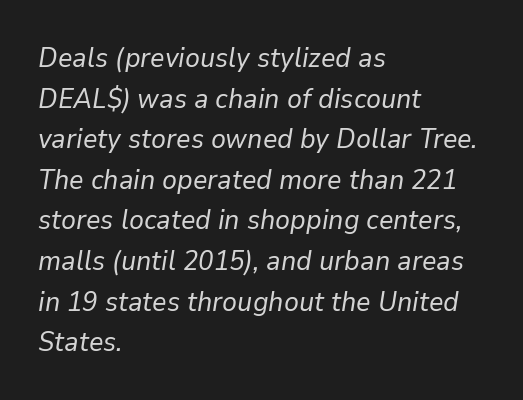
{"italic": "yes", "lean": "right", "slant_degrees": 9, "bold": "no", "weight": "regular", "width": "normal", "stroke_contrast": "low", "x_height": "medium", "monospaced": "no", "underline": "no", "align": "left", "line_spacing": "normal", "line_spacing_ratio": 1.45, "letter_spacing": "normal", "letter_spacing_em": 0.0, "glyph_px": 28}
